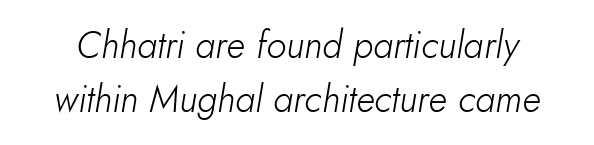
Characters are canted at an angle relative to the baseline's perpendicular. Any mark beneath the type? The region is blank. The rendering uses natural spacing where letterforms have individual widths. Compared with typical paragraphs, the rows here are spaced about the same. Inter-character spacing is left at the font's built-in metrics. Weight: not bold — regular or lighter.
